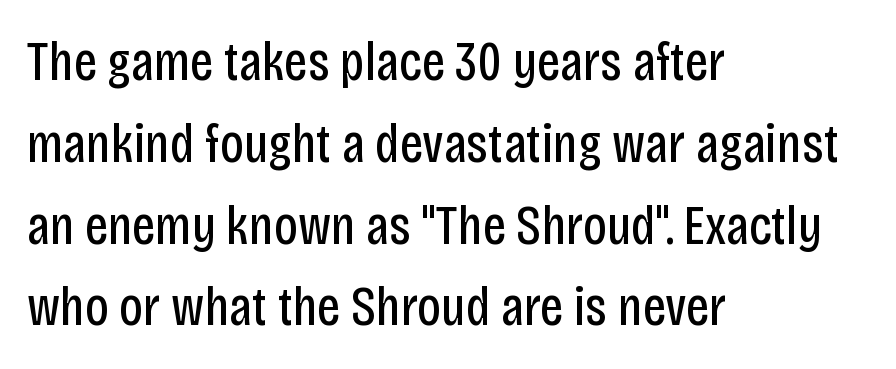
Q: Is the text bold? A: No.
Q: Is the text italic (slanted)? A: No, it is upright.
Q: Is the typeface a serif or a sans-serif typeface? A: Sans-serif.
Q: Is the text underlined? A: No.
Q: How is the paragraph aligned? A: Left-aligned.
Q: Is the spacing between letters normal or unusually wide? A: Normal.
Q: Is the spacing between lines tight, normal or loose? A: Normal.
Q: Width (condensed, normal, or wide)? A: Condensed.
Q: Stroke contrast? A: Low.
Q: x-height? A: Large.
Q: Monospaced? A: No.
